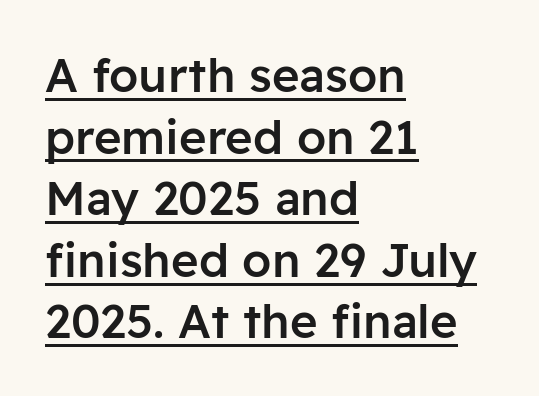
A typesetter would call this proportional, since set widths differ per character. The glyphs are accompanied by a horizontal stroke just below them. Words appear dense and cohesive because spacing is normal. The typography opts for an upright posture over an oblique one. This sample uses a sans-serif face. Students, observe: this is what conventionally led text looks like.
